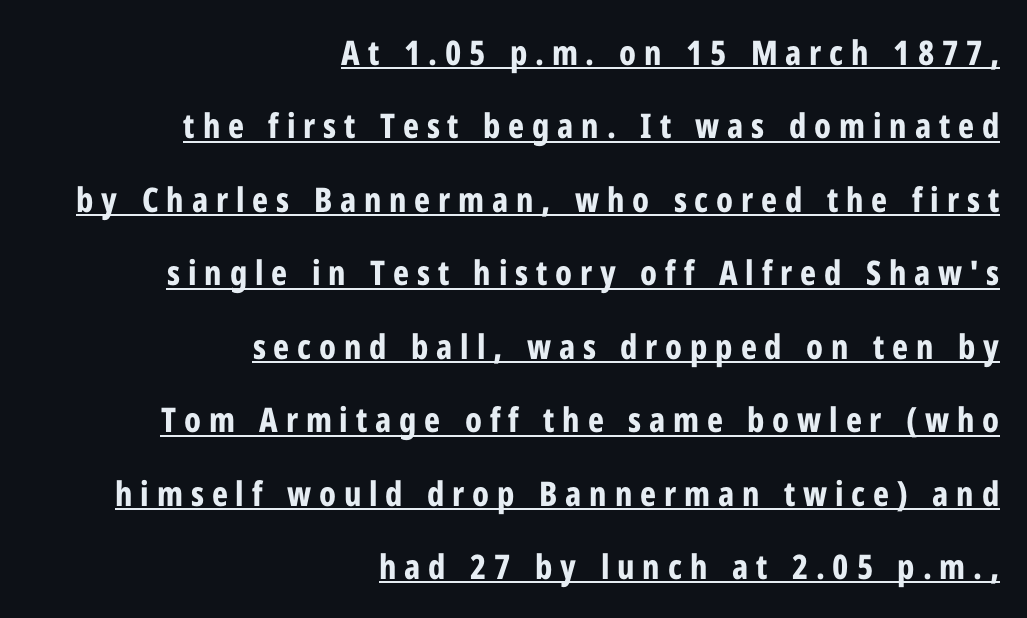
Q: Is the text bold? A: Yes.
Q: Is the text italic (slanted)? A: No, it is upright.
Q: Is the typeface a serif or a sans-serif typeface? A: Sans-serif.
Q: Is the text underlined? A: Yes.
Q: How is the paragraph aligned? A: Right-aligned.
Q: Is the spacing between letters normal or unusually wide? A: Unusually wide.
Q: Is the spacing between lines tight, normal or loose? A: Loose.
Q: Width (condensed, normal, or wide)? A: Condensed.
Q: Stroke contrast? A: Low.
Q: x-height? A: Medium.
Q: Monospaced? A: No.
